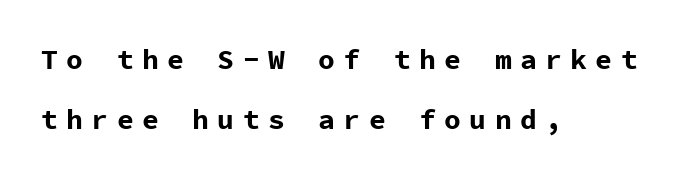
Vertical strokes here are truly vertical. The typesetting leans heavy: a genuine bold. The passage shown is typeset with a sans-serif family. The words here are not underlined. The letters are spread apart with noticeably loose tracking. Is the block centered? No — it sits flush against the left margin.
